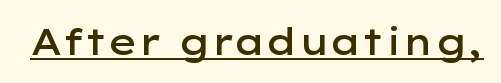
The image shows 37 px semibold, wide sans-serif type, upright; set normal letter spacing, underlined; low stroke contrast and a medium x-height.
